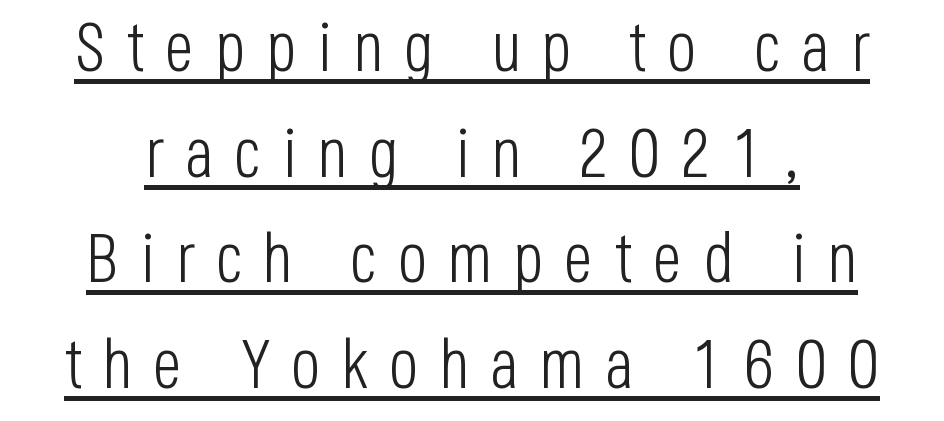
Q: Is the text bold? A: No.
Q: Is the text italic (slanted)? A: No, it is upright.
Q: Is the typeface a serif or a sans-serif typeface? A: Sans-serif.
Q: Is the text underlined? A: Yes.
Q: Is the spacing between letters normal or unusually wide? A: Unusually wide.
Q: Is the spacing between lines tight, normal or loose? A: Normal.
Q: Width (condensed, normal, or wide)? A: Condensed.
Q: Stroke contrast? A: Low.
Q: x-height? A: Large.
Q: Monospaced? A: No.
